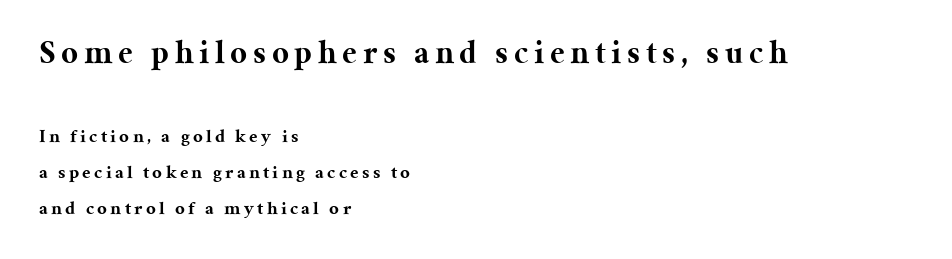
The image shows 33 px bold serif type, upright; set left-aligned, line spacing 1.89x, not underlined; the first (top) block is 1.74x larger; medium stroke contrast and a medium x-height.
